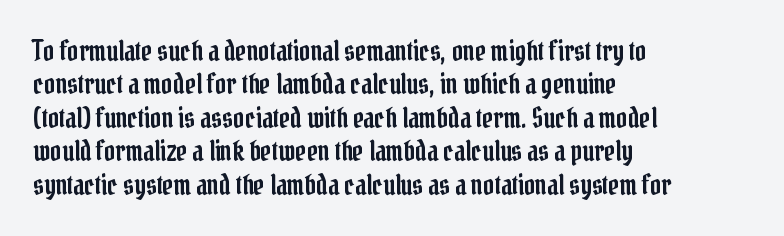
Q: Is the text italic (slanted)? A: No, it is upright.
Q: Is the text underlined? A: No.
Q: How is the paragraph aligned? A: Left-aligned.
Q: Is the spacing between letters normal or unusually wide? A: Normal.
